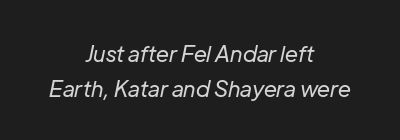
{"italic": "yes", "lean": "right", "slant_degrees": 12, "bold": "no", "underline": "no", "align": "center", "line_spacing": "normal", "line_spacing_ratio": 1.59, "letter_spacing": "normal", "letter_spacing_em": 0.0, "glyph_px": 22}
